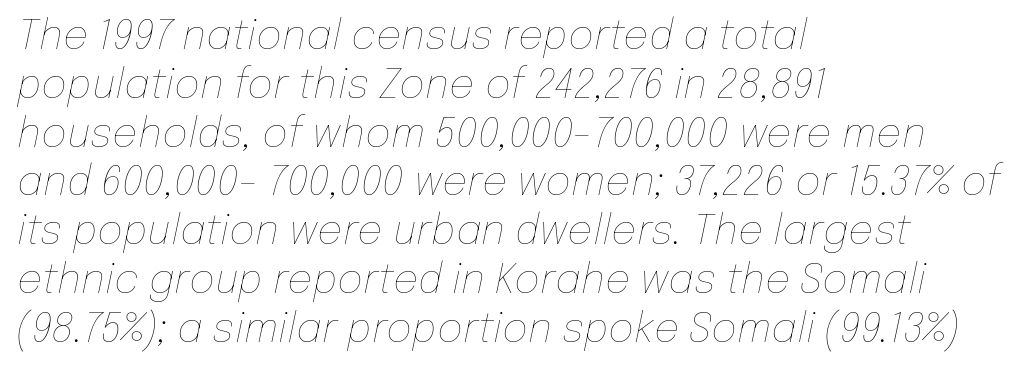
The foot of each line stays bare and open. The letters advance in unequal steps, a hallmark of proportional type. Compared with ordinary roman type, these characters are visibly tilted. Inter-character spacing is left at the font's built-in metrics. The rendering anchors every line to the left-hand side. Heft: none added — not bold.
